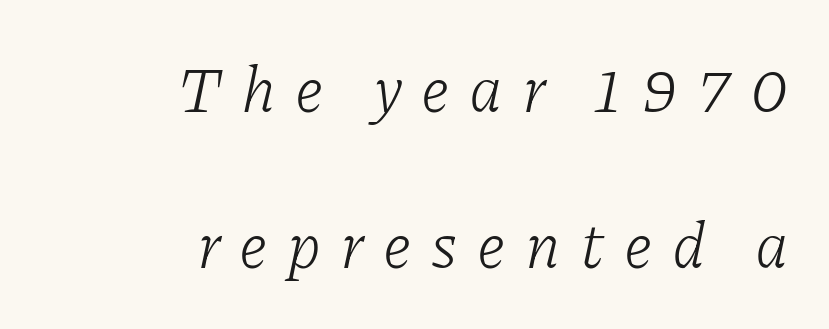
The image shows 64 px light serif type, italic (leaning right); set right-aligned, loose line spacing (2.44x), unusually wide letter spacing (+0.3 em), not underlined; low stroke contrast and a medium x-height.
